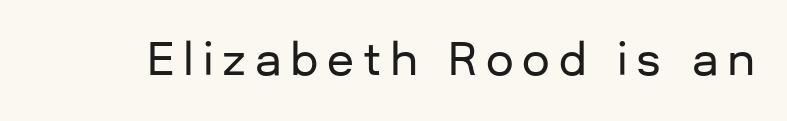
The image shows 44 px sans-serif type, upright; set unusually wide letter spacing (+0.2 em), not underlined; low stroke contrast and a medium x-height.
